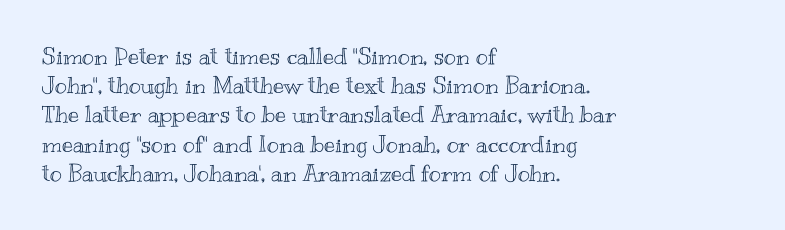
{"italic": "no", "underline": "no", "align": "left", "line_spacing": "normal", "line_spacing_ratio": 1.27, "letter_spacing": "normal", "letter_spacing_em": 0.0, "glyph_px": 23}
